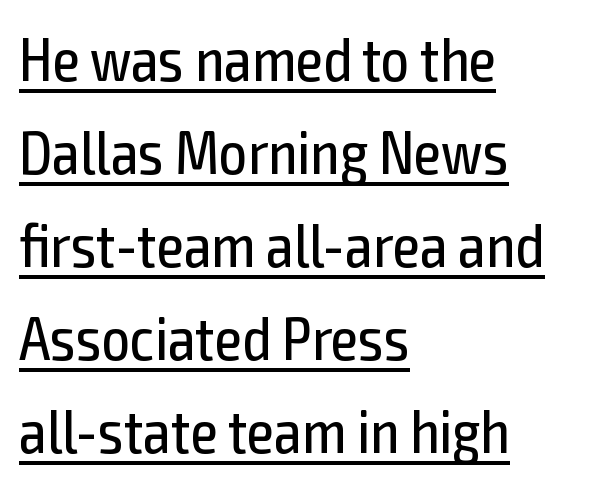
The typography opts for an upright posture over an oblique one. The type is set solid horizontally, with unmodified tracking. Alignment: flush left. The text was rendered using a sans face with plain stroke endings. The words here are underlined.
